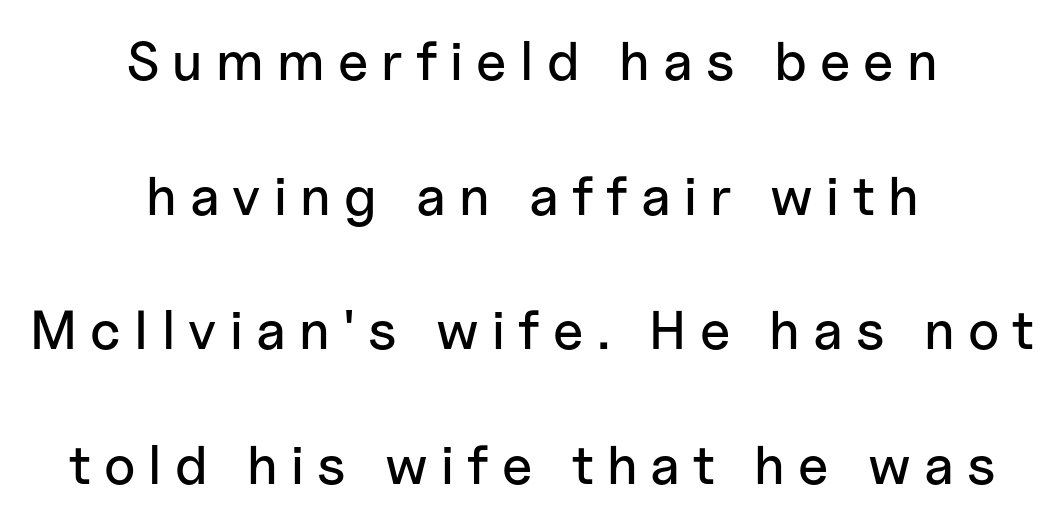
The image shows 55 px sans-serif type, upright; set centered, loose line spacing (2.45x), unusually wide letter spacing (+0.24 em), not underlined; low stroke contrast and a medium x-height.
